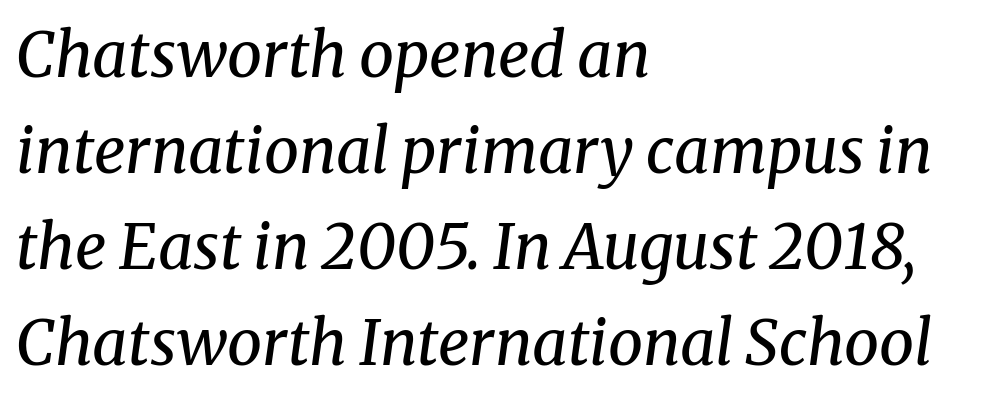
The image shows 62 px regular-weight serif type, italic (leaning right); set left-aligned, normal line spacing (1.55x), normal letter spacing, not underlined; medium stroke contrast and a medium x-height.
